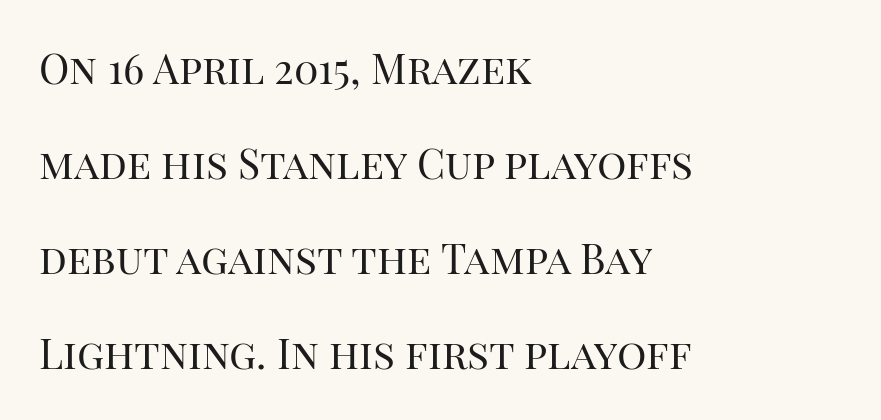
Varying glyph widths throughout — classic text-font behaviour. Weight: in the light-to-regular range. Leftover space on each line is placed entirely after the last word. Old-style or modern, the face here clearly has serifs.
